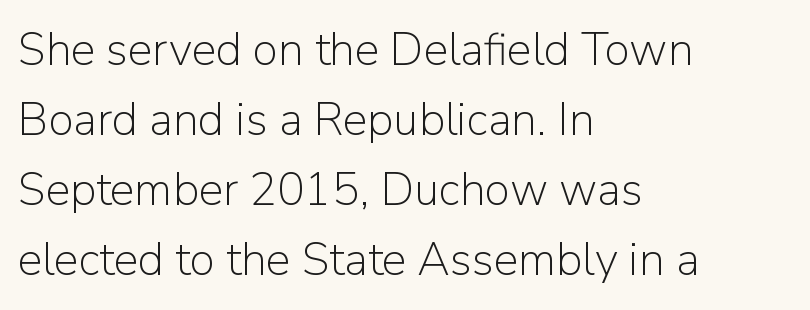
The letterforms sit at book weight or below. One glance says typical: line gaps are just what's usual. Glance below the letters and you will spot only blank space. Italic: no, the glyphs are upright roman.
